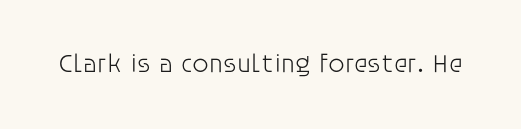
A roman cut, with each character standing at attention. Decoration check: the copy has no underline. The gaps between neighbouring characters are ordinary and unremarkable. Bold? No — there's no thickening of the strokes.
